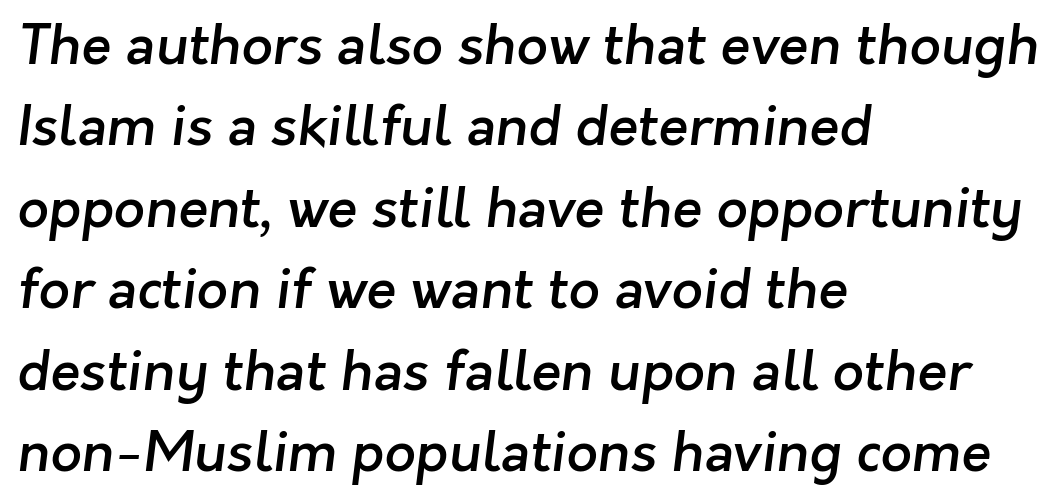
{"serif": "no", "bold": "semi", "weight": "semibold", "width": "normal", "stroke_contrast": "low", "x_height": "medium", "monospaced": "no", "underline": "no", "align": "left", "line_spacing": "normal", "line_spacing_ratio": 1.48, "letter_spacing": "normal", "letter_spacing_em": 0.0, "glyph_px": 55}
